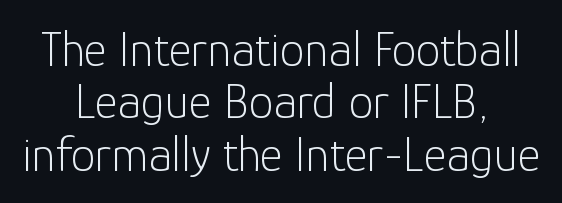
Q: Is the text bold? A: No.
Q: Is the text italic (slanted)? A: No, it is upright.
Q: Is the typeface a serif or a sans-serif typeface? A: Sans-serif.
Q: Is the text underlined? A: No.
Q: How is the paragraph aligned? A: Centered.
Q: Is the spacing between letters normal or unusually wide? A: Normal.
Q: Is the spacing between lines tight, normal or loose? A: Tight.
Q: Width (condensed, normal, or wide)? A: Normal.
Q: Stroke contrast? A: Low.
Q: x-height? A: Medium.
Q: Monospaced? A: No.
